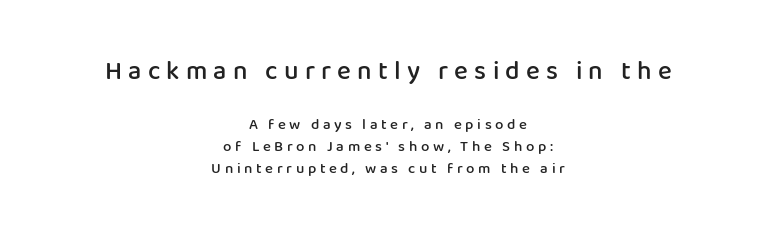
{"italic": "no", "bold": "semi", "underline": "no", "align": "center", "line_spacing": "normal", "line_spacing_ratio": 1.49, "letter_spacing": "wide", "letter_spacing_em": 0.24, "larger_block": "first", "size_ratio": 1.73, "glyph_px": 26}
